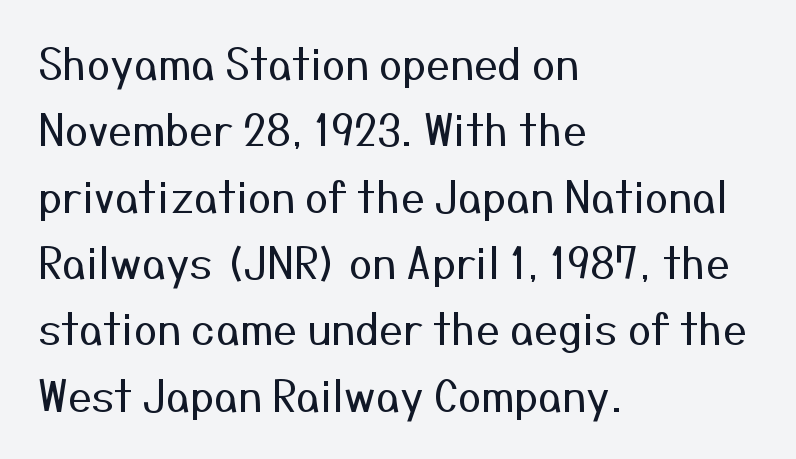
The image shows 42 px regular-weight sans-serif type, upright; set left-aligned, normal line spacing (1.58x), normal letter spacing, not underlined; medium stroke contrast and a medium x-height.
